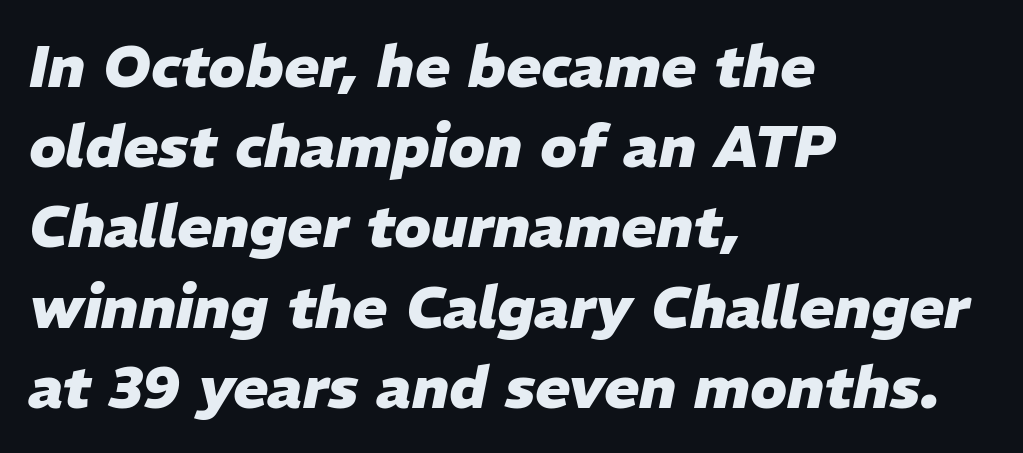
The line texture is even and compact thanks to regular tracking. Reading down the column, the eye jumps a familiar distance to each next line. Each line starts at the same left margin while the right side varies. Is the type slanted? Yes — the strokes lean at a clear angle. These lines are rendered in a variable-pitch font. Weight: bold.
